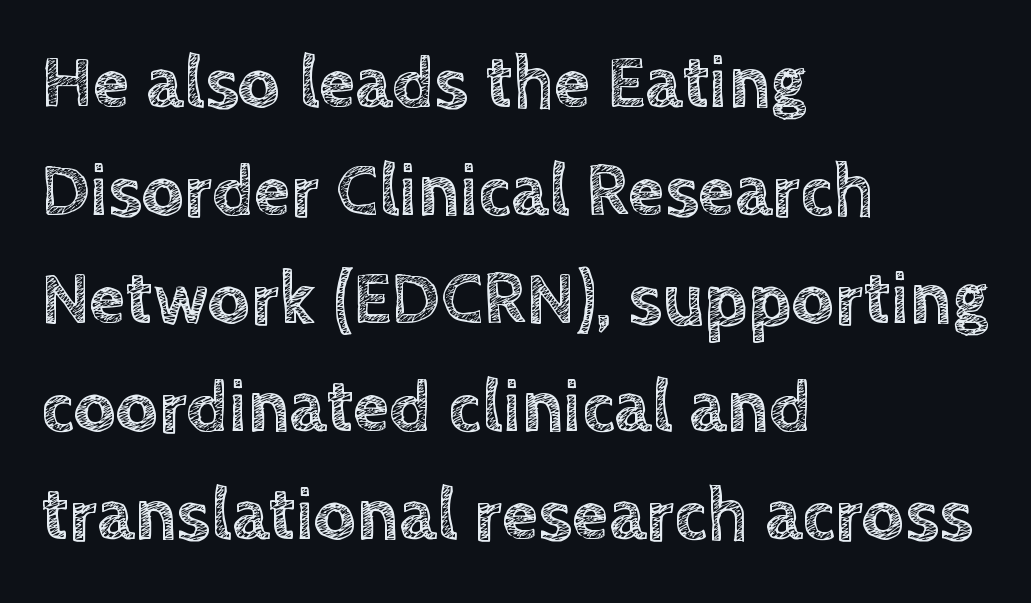
Q: Is the text italic (slanted)? A: No, it is upright.
Q: Is the text underlined? A: No.
Q: How is the paragraph aligned? A: Left-aligned.
Q: Is the spacing between letters normal or unusually wide? A: Normal.
Q: Is the spacing between lines tight, normal or loose? A: Normal.
Q: Width (condensed, normal, or wide)? A: Normal.
Q: x-height? A: Large.
Q: Monospaced? A: No.
